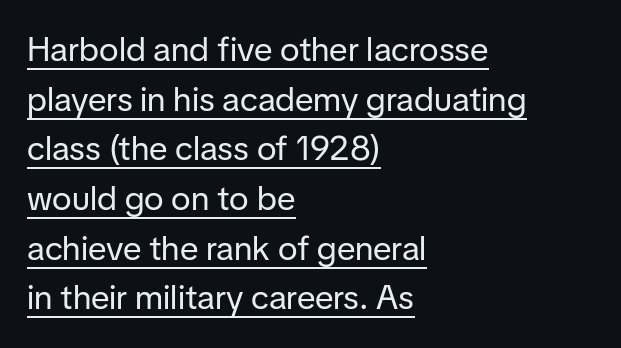
The image shows 34 px regular-weight sans-serif type, upright; set left-aligned, normal line spacing (1.46x), normal letter spacing, underlined; low stroke contrast and a medium x-height.
